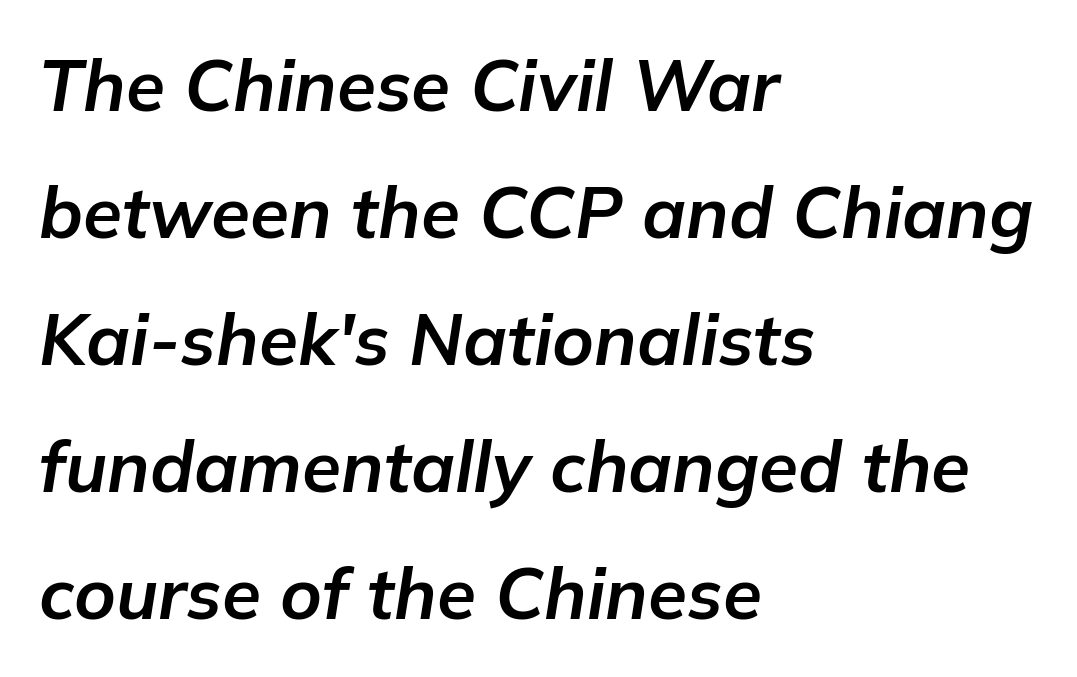
Q: Is the text bold? A: Yes.
Q: Is the text italic (slanted)? A: Yes, it leans right by about 9 degrees.
Q: Is the text underlined? A: No.
Q: How is the paragraph aligned? A: Left-aligned.
Q: Is the spacing between letters normal or unusually wide? A: Normal.
Q: Width (condensed, normal, or wide)? A: Normal.
Q: Stroke contrast? A: Low.
Q: x-height? A: Medium.
Q: Monospaced? A: No.
